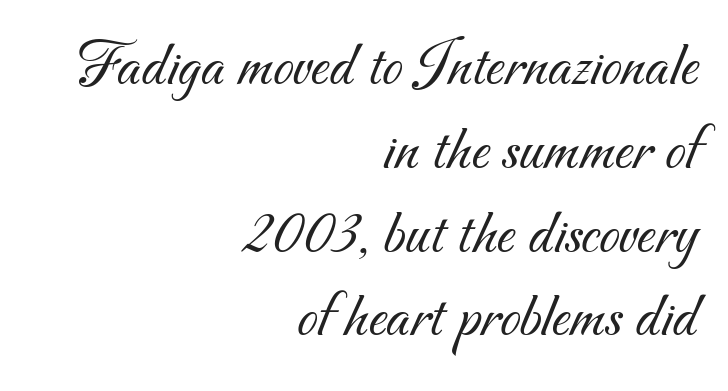
The image shows 66 px light sans-serif type; set right-aligned, normal line spacing (1.27x), normal letter spacing, not underlined; medium stroke contrast and a small x-height.
